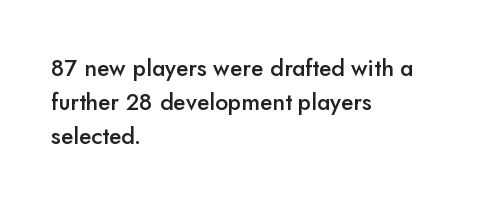
Q: Is the text bold? A: Semi-bold.
Q: Is the text italic (slanted)? A: No, it is upright.
Q: Is the text underlined? A: No.
Q: How is the paragraph aligned? A: Left-aligned.
Q: Is the spacing between letters normal or unusually wide? A: Normal.
Q: Is the spacing between lines tight, normal or loose? A: Normal.
